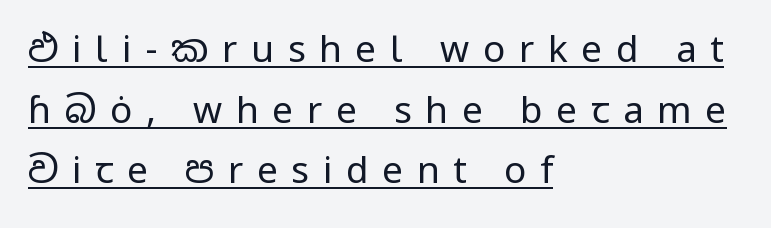
{"serif": "no", "italic": "no", "bold": "no", "weight": "regular", "width": "normal", "stroke_contrast": "low", "x_height": "medium", "monospaced": "no", "underline": "yes", "align": "left", "line_spacing": "normal", "line_spacing_ratio": 1.64, "letter_spacing": "wide", "letter_spacing_em": 0.37, "glyph_px": 37}
